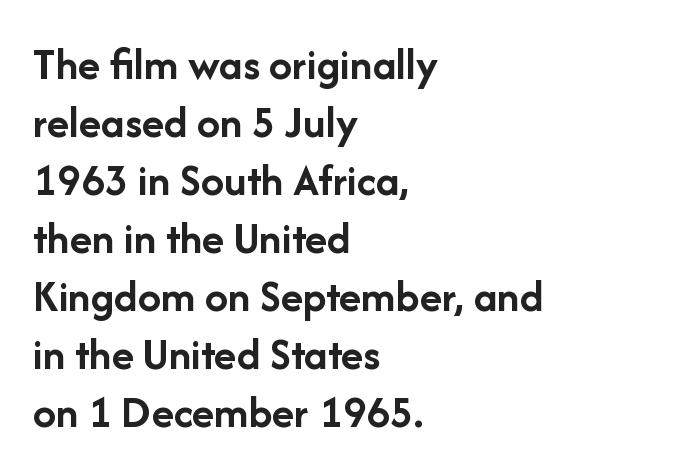
{"serif": "no", "italic": "no", "bold": "yes", "weight": "semibold", "width": "normal", "stroke_contrast": "low", "x_height": "medium", "monospaced": "no", "underline": "no", "align": "left", "line_spacing": "normal", "line_spacing_ratio": 1.26, "letter_spacing": "normal", "letter_spacing_em": 0.0, "glyph_px": 46}
